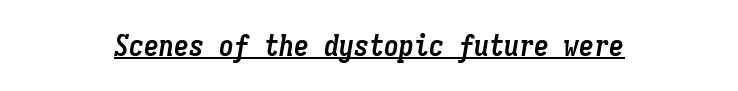
Q: Is the text bold? A: Yes.
Q: Is the text italic (slanted)? A: Yes, it leans right by about 9 degrees.
Q: Is the text underlined? A: Yes.
Q: How is the paragraph aligned? A: Centered.
Q: Is the spacing between letters normal or unusually wide? A: Normal.
Q: Width (condensed, normal, or wide)? A: Condensed.
Q: Stroke contrast? A: Low.
Q: x-height? A: Medium.
Q: Monospaced? A: Yes.
